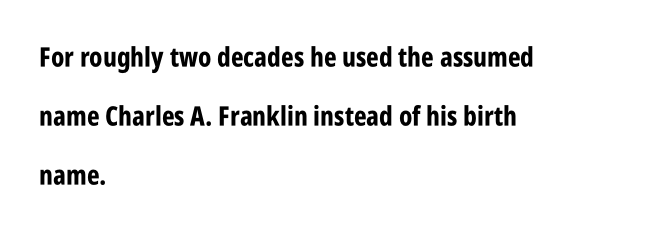
{"italic": "no", "bold": "yes", "underline": "no", "align": "left", "line_spacing": "loose", "line_spacing_ratio": 2.19, "letter_spacing": "normal", "letter_spacing_em": 0.0, "glyph_px": 27}
